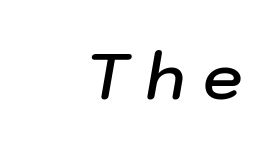
The characters look somewhat weighty, a semibold short of true bold. The area under the type is left untouched. The passage shown has open, widely tracked lettering throughout. These lines are rendered in a variable-pitch font. When letters slant like this, we call the style italic.
